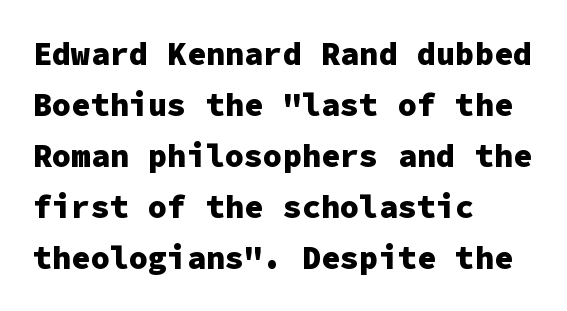
Summary of weight: heavy, a full bold. Here the designer chose a console-style face with uniform glyph widths. This sample uses an upright cut, with every glyph sitting square on the baseline. Nobody drew a line under any word here. Horizontally, the lines are justified to the leading edge only. Nothing sits at the stroke ends, so this counts as sans-serif.
